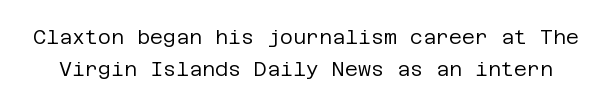
{"italic": "no", "bold": "no", "underline": "no", "line_spacing": "normal", "line_spacing_ratio": 1.6, "letter_spacing": "normal", "letter_spacing_em": 0.0, "glyph_px": 20}
